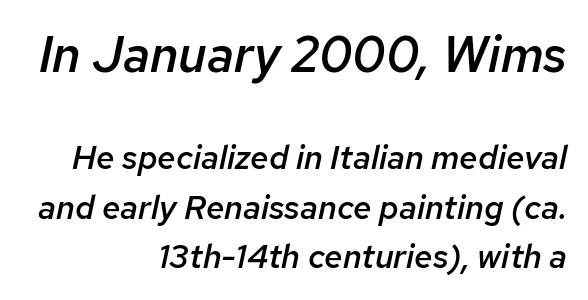
Plain, unruled lines of type. A somewhat darkened texture: the type is semibold rather than bold. Caption: multi-line text, flush right, ragged left. Here the first block reads like a headline and the second like body copy.
